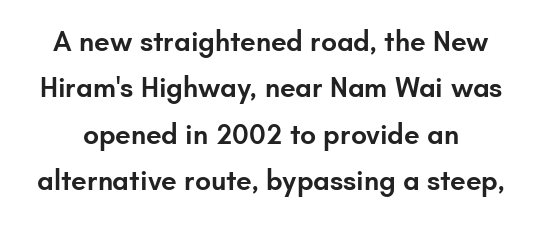
Stems and bowls a touch heavier than normal — semibold. One glance says typical: line gaps are just what's usual. Beneath every word, the page is bare. Varying glyph widths throughout — classic text-font behaviour. Inter-character spacing is left at the font's built-in metrics. If you drew a line through each stem, it would be perfectly vertical.
